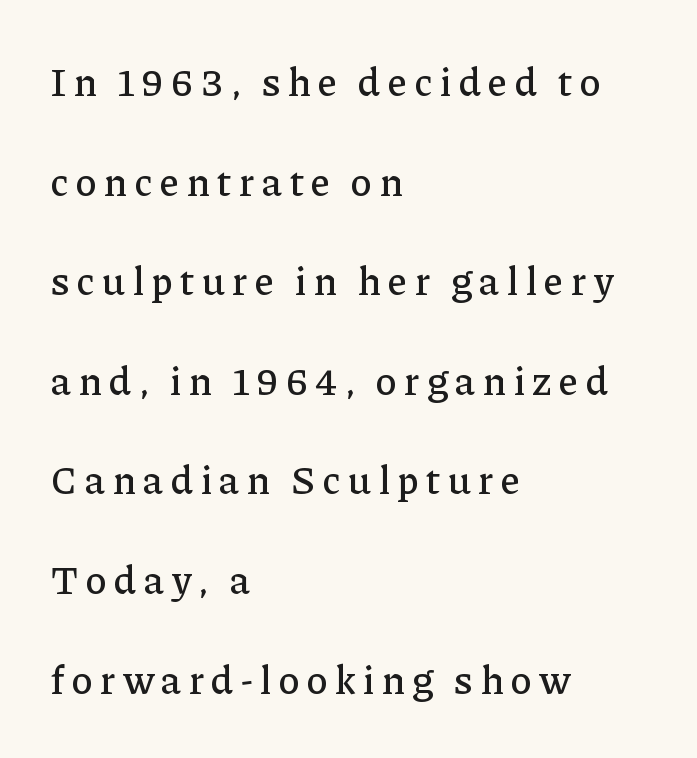
Q: Is the text italic (slanted)? A: No, it is upright.
Q: Is the typeface a serif or a sans-serif typeface? A: Serif.
Q: Is the text underlined? A: No.
Q: How is the paragraph aligned? A: Left-aligned.
Q: Is the spacing between lines tight, normal or loose? A: Loose.
Q: Width (condensed, normal, or wide)? A: Normal.
Q: Stroke contrast? A: Low.
Q: x-height? A: Medium.
Q: Monospaced? A: No.
